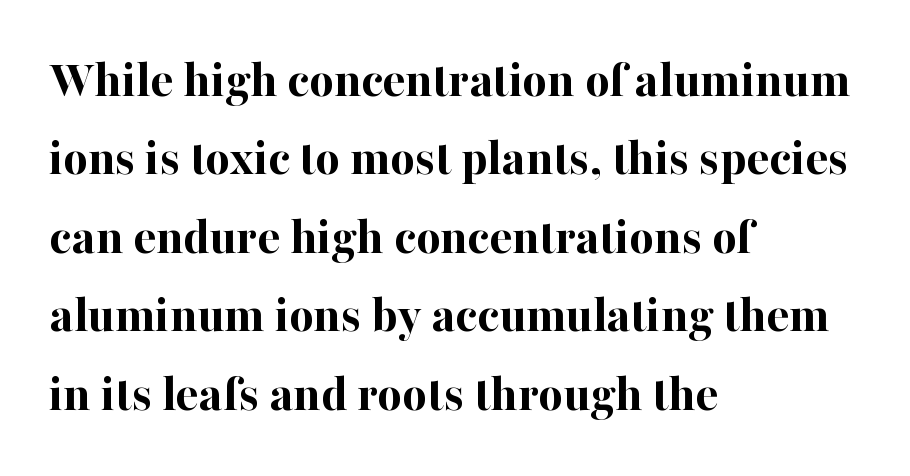
Q: Is the text bold? A: Yes.
Q: Is the text italic (slanted)? A: No, it is upright.
Q: Is the typeface a serif or a sans-serif typeface? A: Serif.
Q: Is the text underlined? A: No.
Q: How is the paragraph aligned? A: Left-aligned.
Q: Is the spacing between letters normal or unusually wide? A: Normal.
Q: Is the spacing between lines tight, normal or loose? A: Normal.
Q: Width (condensed, normal, or wide)? A: Normal.
Q: Stroke contrast? A: High.
Q: x-height? A: Medium.
Q: Monospaced? A: No.
